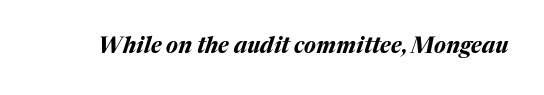
Q: Is the text bold? A: Yes.
Q: Is the text italic (slanted)? A: Yes, it leans right by about 17 degrees.
Q: Is the text underlined? A: No.
Q: Is the spacing between letters normal or unusually wide? A: Normal.
